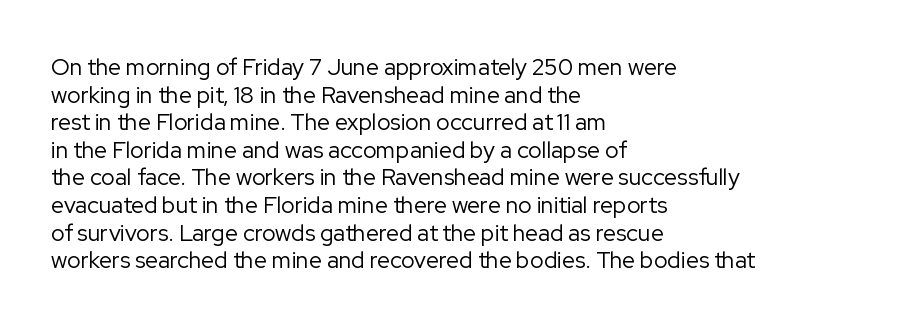
Unlike italic type, these characters show no tilt at all. The string is rendered with underlining switched off. The lines are quadded left. Tracking here is standard; glyphs follow each other at the usual distance. The letters look calm and open, with moderate or lighter stems.
